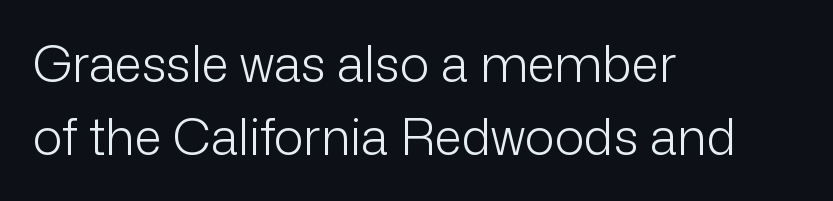
Serif or sans? Sans — the stroke terminals are bare. Letter spacing: default. You could not count columns in this text — the font is proportionally spaced. What's the leading like? Ordinary, nothing unusual.
